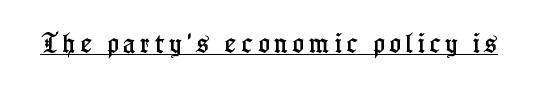
The image shows 22 px text type, upright; set unusually wide letter spacing (+0.22 em), underlined.
